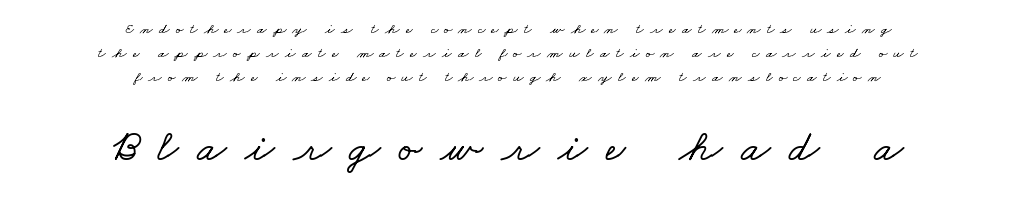
The image shows 44 px wide serif type; set centered, normal line spacing (1.59x), unusually wide letter spacing (+0.41 em), not underlined; the second (bottom) block is 2.93x larger; low stroke contrast and a small x-height.
